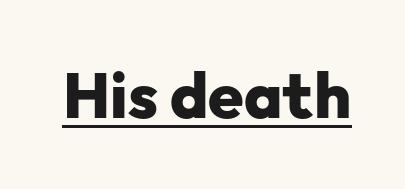
Typesetter's note: full bold, strokes at maximum text heaviness. Check the space under the baseline: a stroke is drawn there. Character widths vary here, with narrow letters taking less room than wide ones. The designer went with a sans here, leaving each stem footless.
